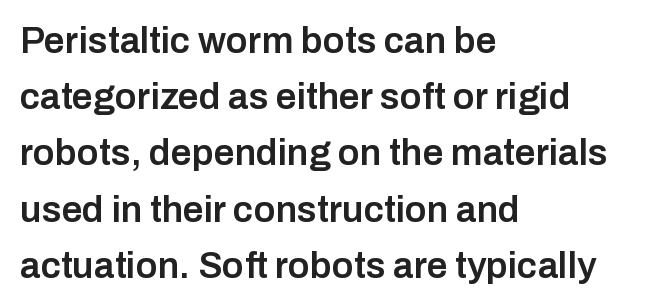
{"serif": "no", "italic": "no", "bold": "semi", "weight": "semibold", "width": "normal", "stroke_contrast": "low", "x_height": "medium", "monospaced": "no", "underline": "no", "align": "left", "line_spacing": "normal", "line_spacing_ratio": 1.52, "letter_spacing": "normal", "letter_spacing_em": 0.0, "glyph_px": 37}
